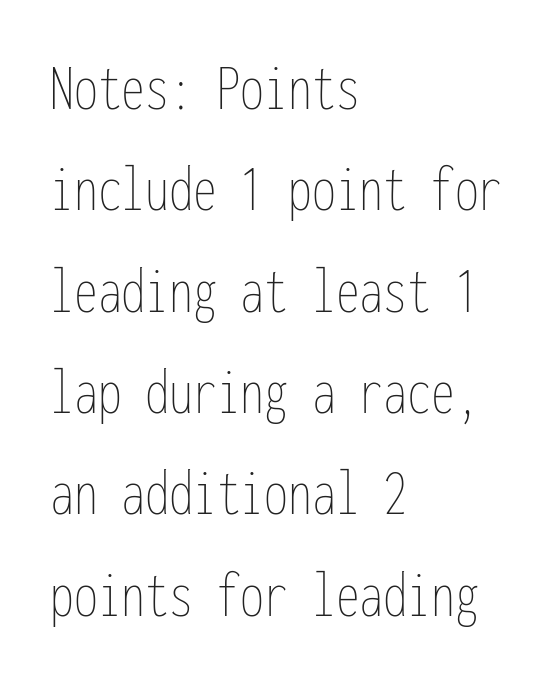
Q: Is the text bold? A: No.
Q: Is the text italic (slanted)? A: No, it is upright.
Q: Is the text underlined? A: No.
Q: How is the paragraph aligned? A: Left-aligned.
Q: Is the spacing between letters normal or unusually wide? A: Normal.
Q: Is the spacing between lines tight, normal or loose? A: Normal.
Q: Width (condensed, normal, or wide)? A: Condensed.
Q: Stroke contrast? A: Low.
Q: x-height? A: Medium.
Q: Monospaced? A: Yes.
